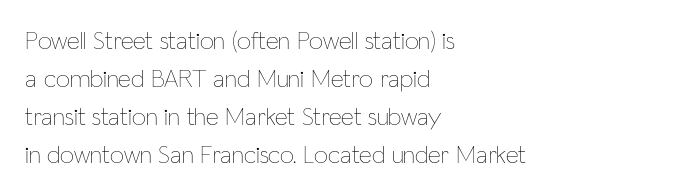
Q: Is the text bold? A: No.
Q: Is the text italic (slanted)? A: No, it is upright.
Q: Is the text underlined? A: No.
Q: How is the paragraph aligned? A: Left-aligned.
Q: Is the spacing between letters normal or unusually wide? A: Normal.
Q: Is the spacing between lines tight, normal or loose? A: Normal.
